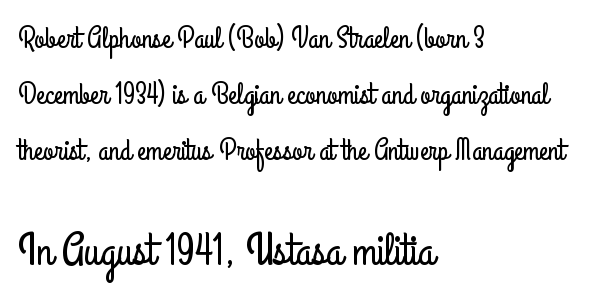
Glance below the letters and you will spot only blank space. The rendering enlarges the type as you move from the upper chunk to the lower. Unlike a traditional serif, this face leaves its strokes unadorned. The face used here is proportionally spaced, like ordinary book or web type.
